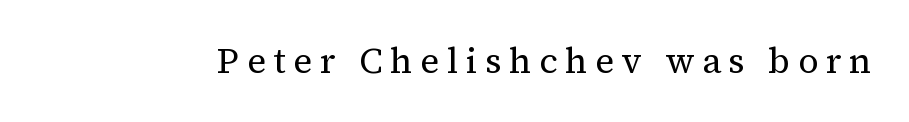
The image shows 36 px regular-weight serif type, upright; set unusually wide letter spacing (+0.21 em), not underlined; medium stroke contrast and a medium x-height.
